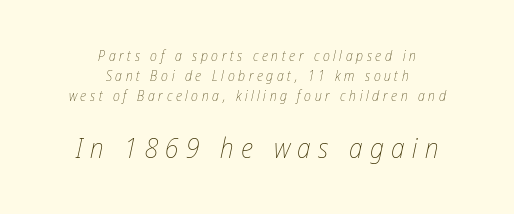
The vertical gap from one line to the next is medium. In CSS terms this would be text-align: center. You could not count columns in this text — the font is proportionally spaced. In this sample the second text group is rendered at the bigger scale. Any mark beneath the type? The region is blank. Stems here are at most as thick as an everyday book face.
